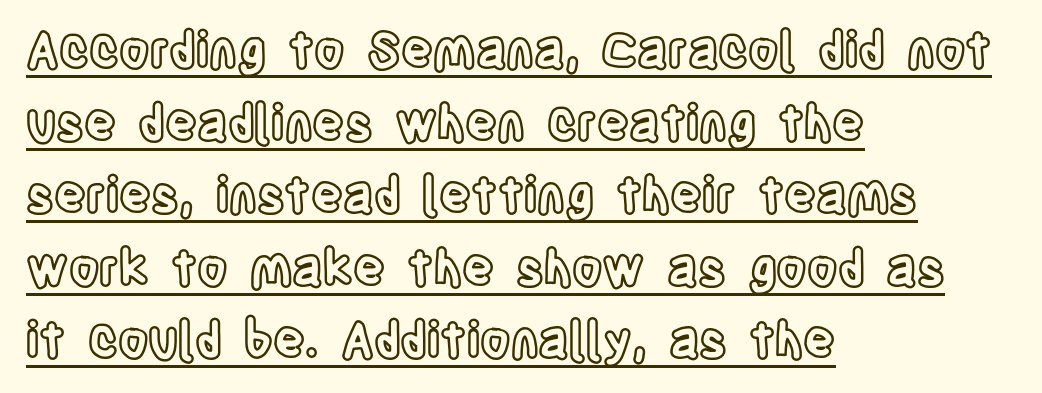
The image shows 49 px condensed type, upright; set left-aligned, normal line spacing (1.48x), normal letter spacing, underlined; a large x-height.
